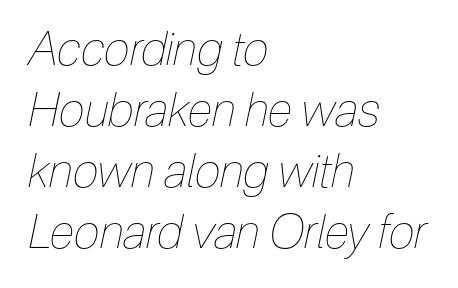
Q: Is the text bold? A: No.
Q: Is the text italic (slanted)? A: Yes, it leans right by about 12 degrees.
Q: Is the text underlined? A: No.
Q: How is the paragraph aligned? A: Left-aligned.
Q: Is the spacing between letters normal or unusually wide? A: Normal.
Q: Is the spacing between lines tight, normal or loose? A: Normal.
Q: Width (condensed, normal, or wide)? A: Condensed.
Q: Stroke contrast? A: Low.
Q: x-height? A: Medium.
Q: Monospaced? A: No.
